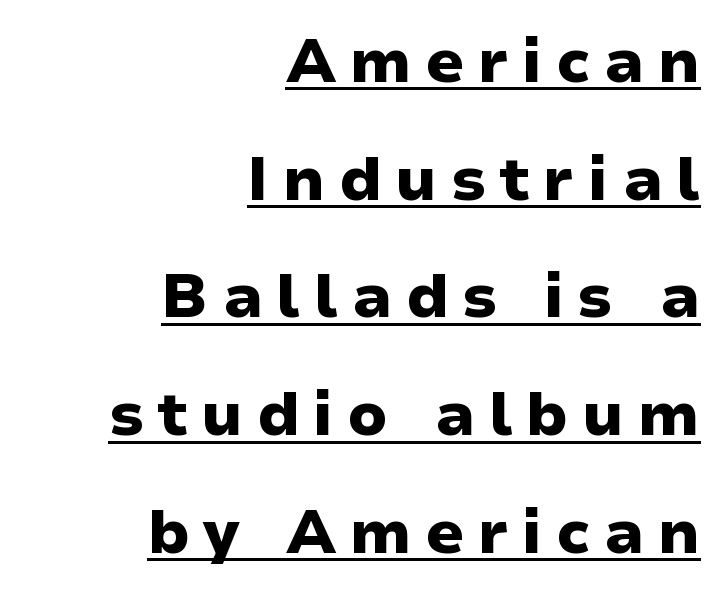
{"serif": "no", "italic": "no", "bold": "yes", "weight": "heavy", "width": "wide", "stroke_contrast": "low", "x_height": "medium", "monospaced": "no", "underline": "yes", "align": "right", "line_spacing": "loose", "line_spacing_ratio": 1.93, "letter_spacing": "wide", "letter_spacing_em": 0.22, "glyph_px": 61}
